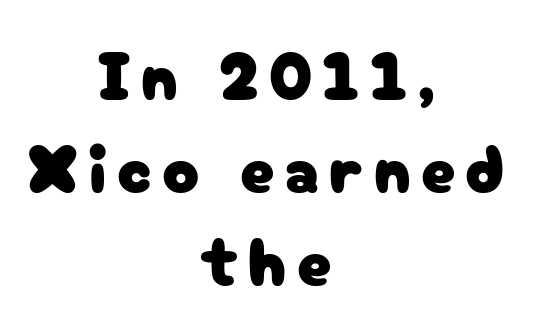
{"serif": "no", "italic": "no", "width": "normal", "stroke_contrast": "low", "x_height": "medium", "monospaced": "no", "underline": "no", "align": "center", "line_spacing": "normal", "line_spacing_ratio": 1.37, "glyph_px": 68}
